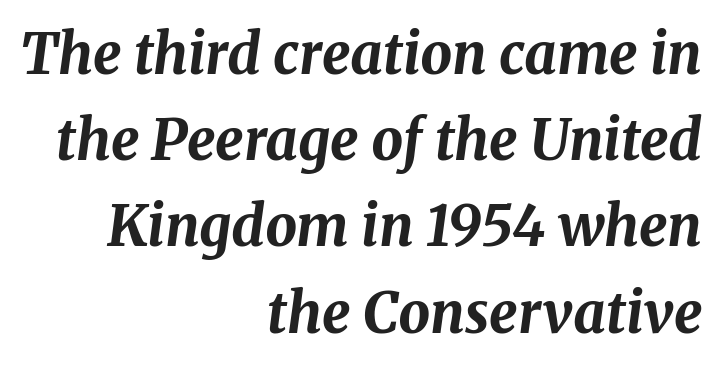
Leading matches the norm, producing a regular column. Line endings align vertically; line beginnings do not. Stroke thickness is high; the sample reads as a true bold. Think of a printed novel: that variable character pitch is what you see here.
